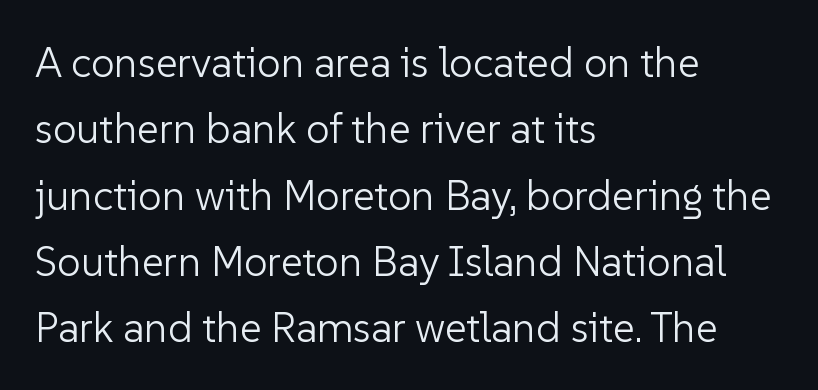
The image shows 42 px light sans-serif type, upright; set left-aligned, normal line spacing (1.58x), normal letter spacing, not underlined; low stroke contrast and a medium x-height.
